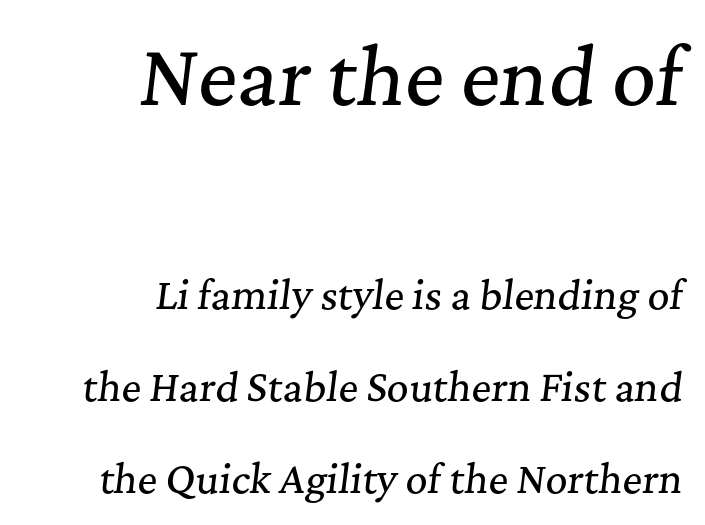
The image shows 76 px serif type, italic (leaning right); set right-aligned, loose line spacing (2.42x), normal letter spacing, not underlined; the first (top) block is 2.0x larger; medium stroke contrast and a medium x-height.
